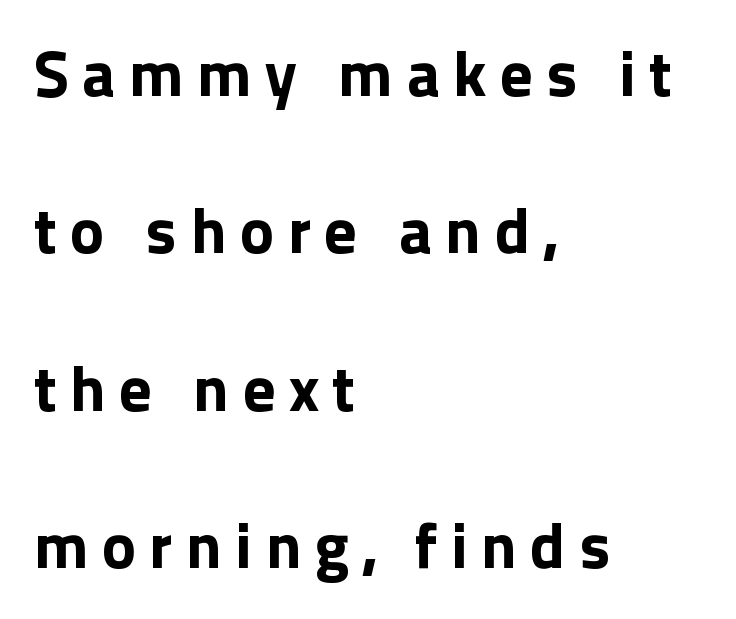
Q: Is the text bold? A: Yes.
Q: Is the text italic (slanted)? A: No, it is upright.
Q: Is the typeface a serif or a sans-serif typeface? A: Sans-serif.
Q: Is the text underlined? A: No.
Q: How is the paragraph aligned? A: Left-aligned.
Q: Is the spacing between letters normal or unusually wide? A: Unusually wide.
Q: Is the spacing between lines tight, normal or loose? A: Loose.
Q: Width (condensed, normal, or wide)? A: Normal.
Q: x-height? A: Medium.
Q: Monospaced? A: No.
